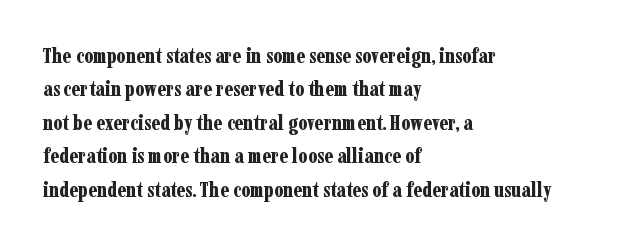
Q: Is the text bold? A: Yes.
Q: Is the text italic (slanted)? A: No, it is upright.
Q: Is the text underlined? A: No.
Q: How is the paragraph aligned? A: Left-aligned.
Q: Is the spacing between letters normal or unusually wide? A: Normal.
Q: Is the spacing between lines tight, normal or loose? A: Normal.
